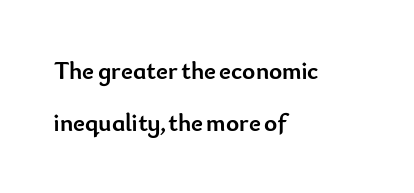
Horizontally, the lines are justified to the leading edge only. Compared with typical paragraphs, the rows here are farther apart. Ordinary non-slanted type is in use. Summary of weight: heavy, a full bold.
